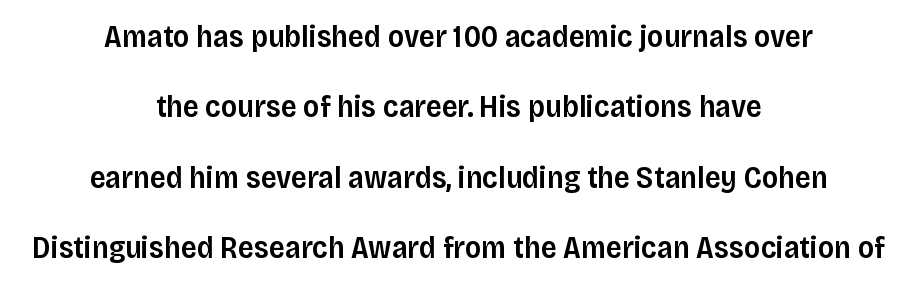
It's the straight-up-and-down kind of type. The designer went with a sans here, leaving each stem footless. The foot of each line stays bare and open. The letters advance in unequal steps, a hallmark of proportional type. The tracking reads as untouched default to a designer's eye. Stroke thickness is moderately raised; the sample reads as semibold.
